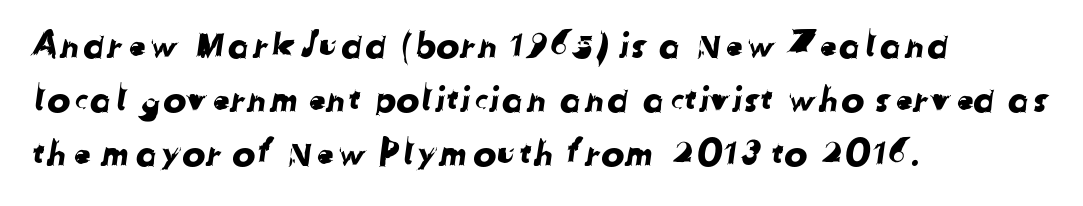
In CSS terms this would be text-align: left. This sample uses plain, unmodified letter spacing. Successive baselines arrive at the customary interval. The space beneath each line is pristine and unruled. Type style note: lacks serifs. Each letter keeps its own natural width here, so spacing adapts to shape.
